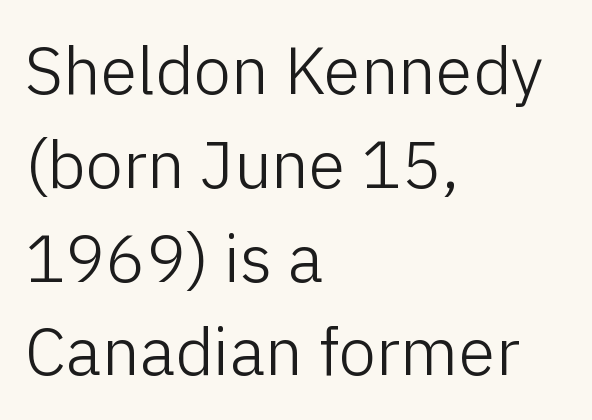
{"serif": "no", "italic": "no", "bold": "no", "weight": "light", "width": "normal", "stroke_contrast": "low", "x_height": "medium", "monospaced": "no", "underline": "no", "align": "left", "line_spacing": "normal", "line_spacing_ratio": 1.4, "letter_spacing": "normal", "letter_spacing_em": 0.0, "glyph_px": 67}
